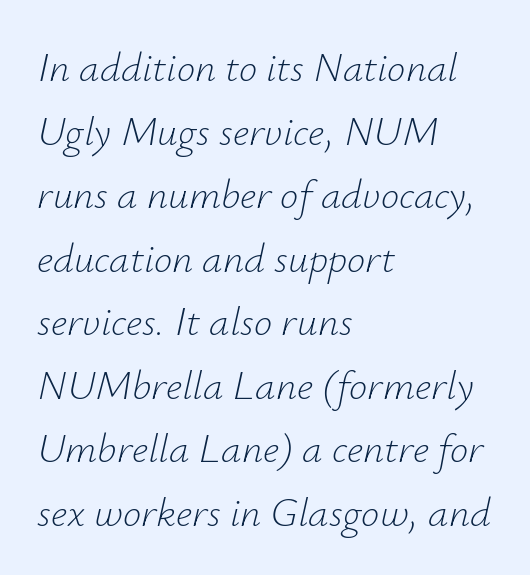
Q: Is the text bold? A: No.
Q: Is the text italic (slanted)? A: Yes, it leans right by about 12 degrees.
Q: Is the text underlined? A: No.
Q: How is the paragraph aligned? A: Left-aligned.
Q: Is the spacing between letters normal or unusually wide? A: Normal.
Q: Is the spacing between lines tight, normal or loose? A: Normal.
Q: Width (condensed, normal, or wide)? A: Normal.
Q: Stroke contrast? A: Low.
Q: x-height? A: Small.
Q: Monospaced? A: No.
